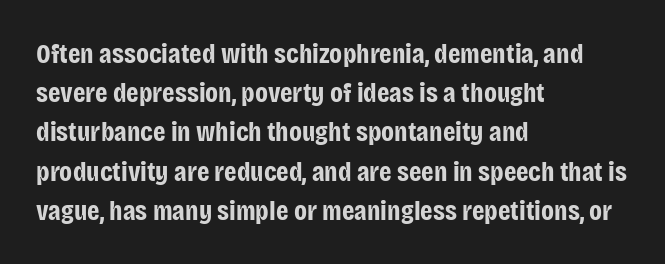
Just letters on the line, the space beneath them empty. Upright lettering throughout. Summary of weight: heavy, a full bold. Whoever set this chose a conventional vertical rhythm. These lines are composed in type without serifs.
